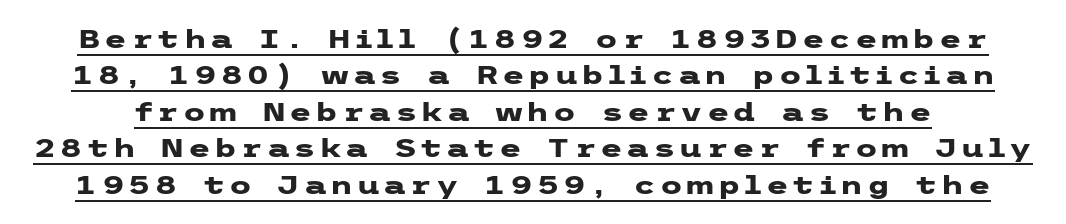
Q: Is the text bold? A: Yes.
Q: Is the text italic (slanted)? A: No, it is upright.
Q: Is the text underlined? A: Yes.
Q: Is the spacing between lines tight, normal or loose? A: Normal.
